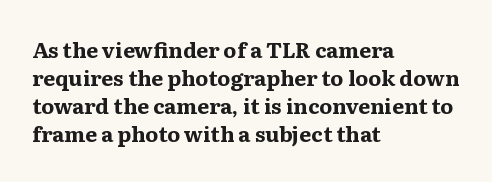
The image shows 21 px bold type, upright; set left-aligned, normal line spacing (1.34x), normal letter spacing, not underlined.
